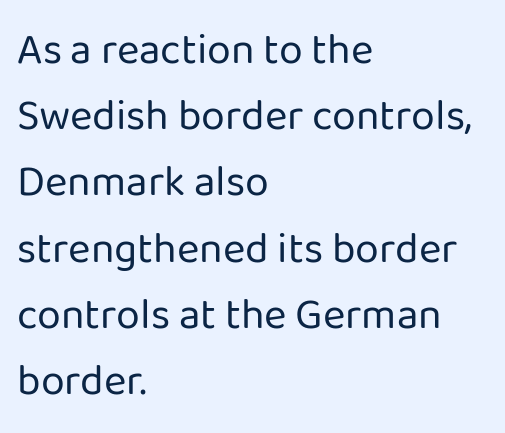
{"serif": "no", "italic": "no", "bold": "no", "weight": "regular", "width": "normal", "stroke_contrast": "low", "x_height": "medium", "monospaced": "no", "underline": "no", "align": "left", "line_spacing": "normal", "line_spacing_ratio": 1.54, "letter_spacing": "normal", "letter_spacing_em": 0.0, "glyph_px": 43}
